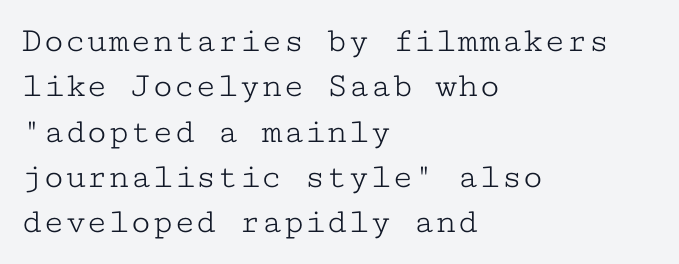
The image shows 36 px light, wide serif type, upright, monospaced; set left-aligned, normal line spacing (1.26x), normal letter spacing, not underlined; low stroke contrast and a medium x-height.
